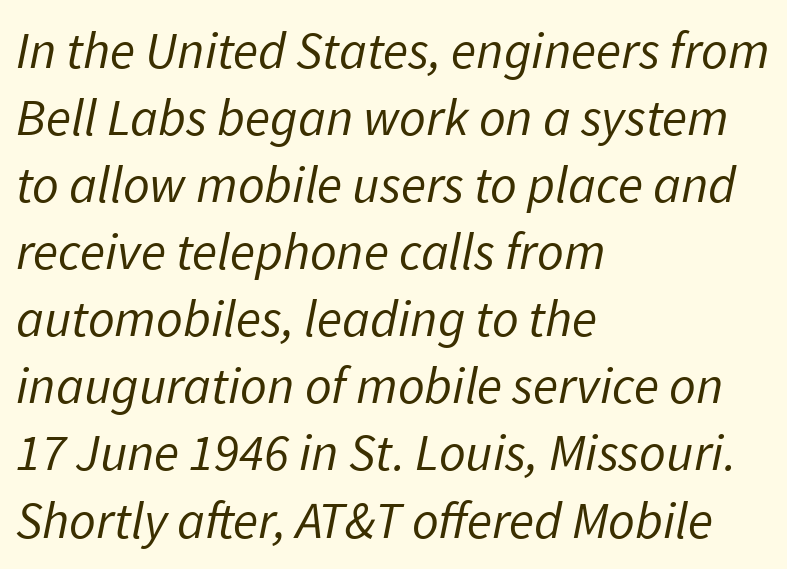
{"serif": "no", "bold": "no", "weight": "regular", "width": "normal", "stroke_contrast": "low", "x_height": "medium", "monospaced": "no", "underline": "no", "align": "left", "line_spacing": "normal", "line_spacing_ratio": 1.29, "letter_spacing": "normal", "letter_spacing_em": 0.0, "glyph_px": 52}
